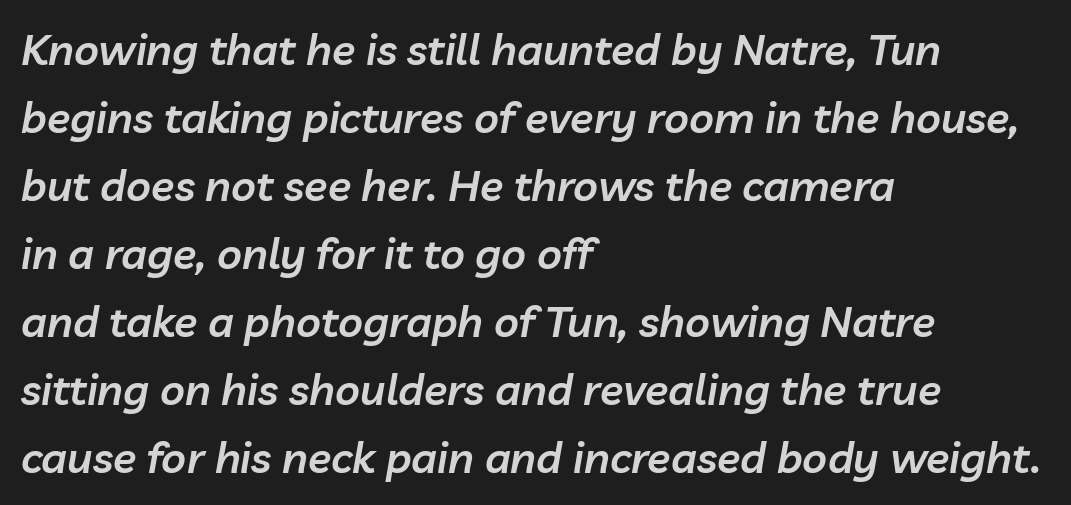
{"italic": "yes", "lean": "right", "slant_degrees": 10, "bold": "semi", "weight": "semibold", "width": "normal", "stroke_contrast": "low", "x_height": "medium", "monospaced": "no", "underline": "no", "align": "left", "line_spacing": "normal", "line_spacing_ratio": 1.58, "letter_spacing": "normal", "letter_spacing_em": 0.0, "glyph_px": 43}
